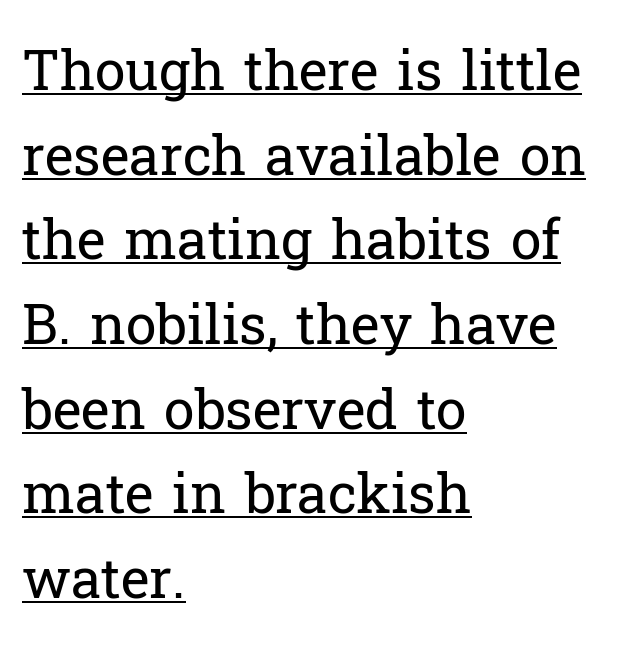
Q: Is the text bold? A: No.
Q: Is the text italic (slanted)? A: No, it is upright.
Q: Is the typeface a serif or a sans-serif typeface? A: Serif.
Q: Is the text underlined? A: Yes.
Q: How is the paragraph aligned? A: Left-aligned.
Q: Is the spacing between letters normal or unusually wide? A: Normal.
Q: Is the spacing between lines tight, normal or loose? A: Normal.
Q: Width (condensed, normal, or wide)? A: Normal.
Q: Stroke contrast? A: Low.
Q: x-height? A: Medium.
Q: Monospaced? A: No.
